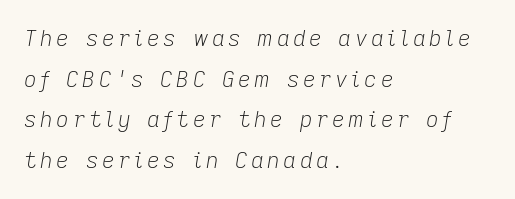
Q: Is the text bold? A: No.
Q: Is the text italic (slanted)? A: Yes, it leans right by about 9 degrees.
Q: Is the text underlined? A: No.
Q: How is the paragraph aligned? A: Left-aligned.
